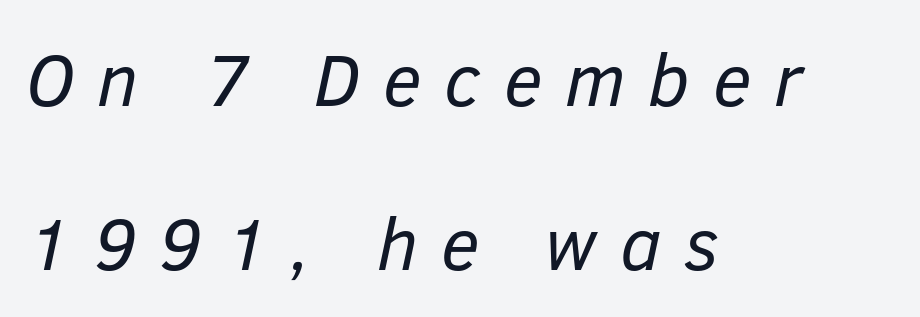
Q: Is the text bold? A: No.
Q: Is the text italic (slanted)? A: Yes, it leans right by about 12 degrees.
Q: Is the text underlined? A: No.
Q: How is the paragraph aligned? A: Left-aligned.
Q: Is the spacing between letters normal or unusually wide? A: Unusually wide.
Q: Is the spacing between lines tight, normal or loose? A: Loose.
Q: Width (condensed, normal, or wide)? A: Normal.
Q: Stroke contrast? A: Low.
Q: x-height? A: Medium.
Q: Monospaced? A: No.
